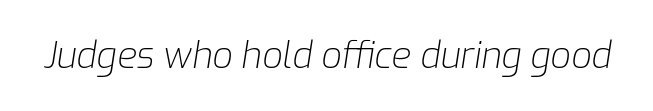
The space directly below the letters is spotless. Nobody touched the tracking dial on this one. Quick note: italic. Proportional: the letters do not fall into vertical columns.
